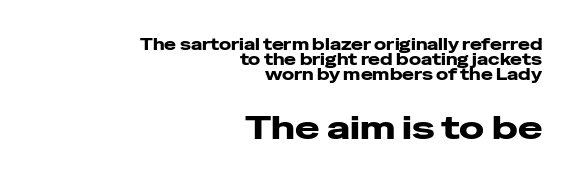
{"serif": "no", "italic": "no", "width": "wide", "stroke_contrast": "low", "x_height": "medium", "monospaced": "no", "underline": "no", "align": "right", "line_spacing": "tight", "line_spacing_ratio": 0.95, "letter_spacing": "normal", "letter_spacing_em": 0.0, "larger_block": "second", "size_ratio": 2.06, "glyph_px": 33}
